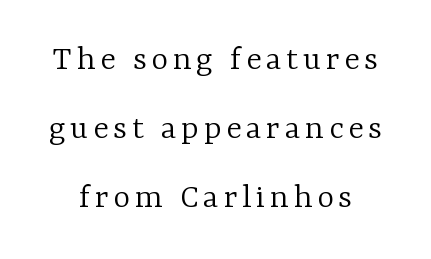
The image shows 36 px light serif type, upright; set loose line spacing (1.91x), not underlined; low stroke contrast and a medium x-height.
